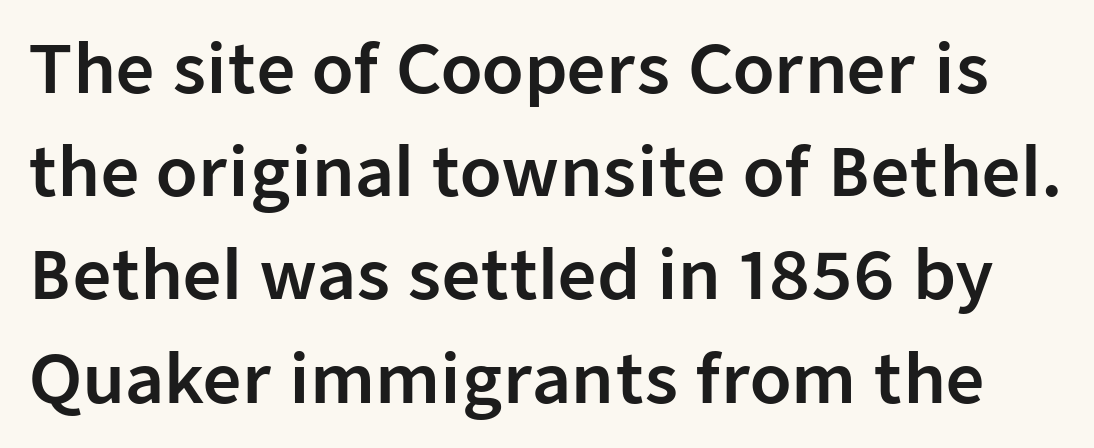
Q: Is the text italic (slanted)? A: No, it is upright.
Q: Is the typeface a serif or a sans-serif typeface? A: Sans-serif.
Q: Is the text underlined? A: No.
Q: Is the spacing between letters normal or unusually wide? A: Normal.
Q: Is the spacing between lines tight, normal or loose? A: Normal.
Q: Width (condensed, normal, or wide)? A: Normal.
Q: Stroke contrast? A: Low.
Q: x-height? A: Medium.
Q: Monospaced? A: No.
